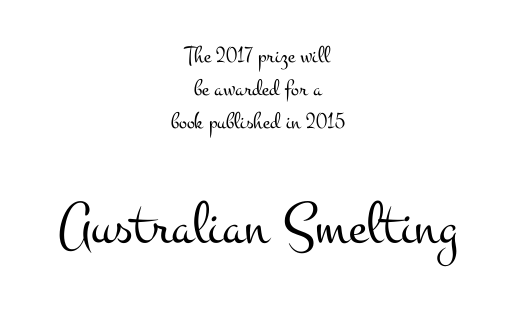
Counters stay open thanks to moderate or lighter strokes. Think of a printed novel: that variable character pitch is what you see here. This sample uses plain, unmodified letter spacing. Quick note: interline space is typical.
